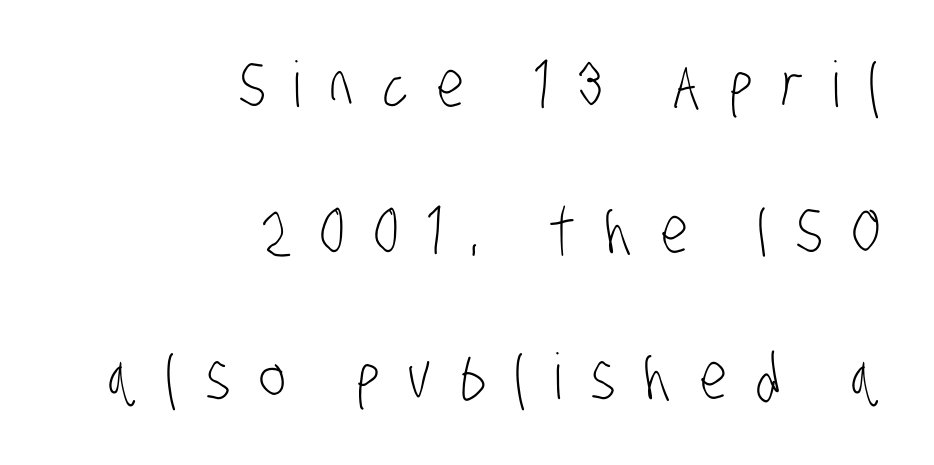
Q: Is the text bold? A: No.
Q: Is the typeface a serif or a sans-serif typeface? A: Sans-serif.
Q: Is the text underlined? A: No.
Q: How is the paragraph aligned? A: Right-aligned.
Q: Is the spacing between letters normal or unusually wide? A: Unusually wide.
Q: Is the spacing between lines tight, normal or loose? A: Loose.
Q: Width (condensed, normal, or wide)? A: Condensed.
Q: Stroke contrast? A: Low.
Q: x-height? A: Large.
Q: Monospaced? A: No.
